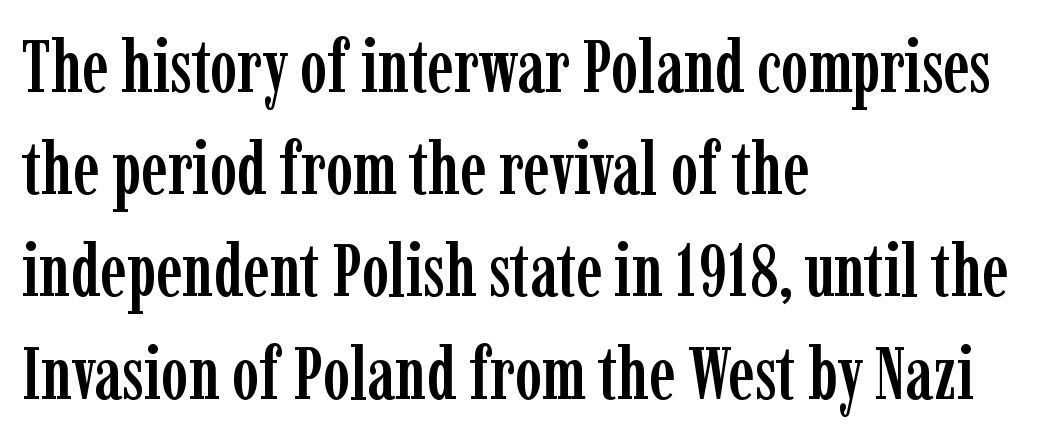
The image shows 73 px condensed serif type, upright; set left-aligned, normal line spacing (1.4x), normal letter spacing, not underlined; low stroke contrast and a medium x-height.
